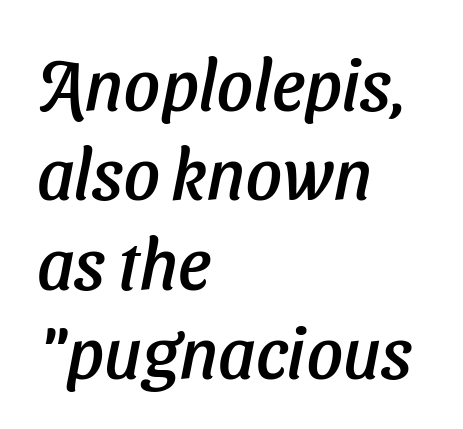
Here the glyphs are tracked normally, forming tight word shapes. The space beneath each line is pristine and unruled. Typeset ragged right — the left edge is the straight one.
